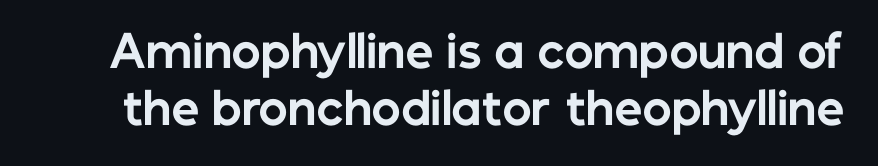
No feet cap the strokes, marking this as sans-serif type. Varying glyph widths throughout — classic text-font behaviour. The type sits square on the baseline with zero lean. Interline gaps are of average width in this sample.
